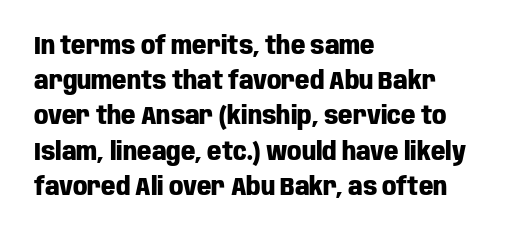
Q: Is the text bold? A: Yes.
Q: Is the text italic (slanted)? A: No, it is upright.
Q: Is the text underlined? A: No.
Q: How is the paragraph aligned? A: Left-aligned.
Q: Is the spacing between letters normal or unusually wide? A: Normal.
Q: Is the spacing between lines tight, normal or loose? A: Normal.
